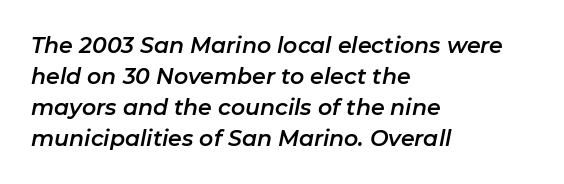
{"italic": "yes", "lean": "right", "slant_degrees": 11, "underline": "no", "align": "left", "line_spacing": "normal", "line_spacing_ratio": 1.41, "letter_spacing": "normal", "letter_spacing_em": 0.0, "glyph_px": 22}
